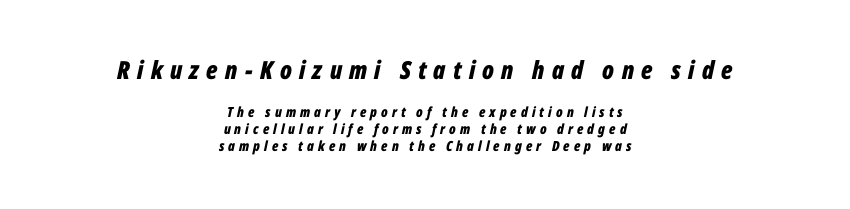
{"italic": "yes", "lean": "right", "slant_degrees": 12, "bold": "yes", "underline": "no", "align": "center", "line_spacing_ratio": 1.21, "letter_spacing": "wide", "letter_spacing_em": 0.29, "larger_block": "first", "size_ratio": 1.79, "glyph_px": 25}
